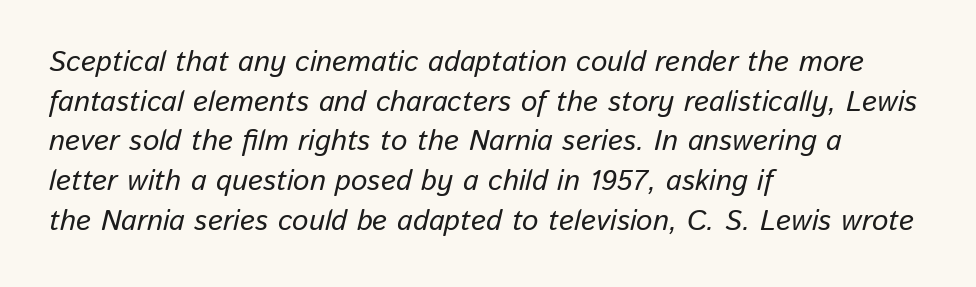
{"italic": "yes", "lean": "right", "slant_degrees": 13, "width": "normal", "stroke_contrast": "low", "x_height": "medium", "monospaced": "no", "underline": "no", "align": "left", "line_spacing": "normal", "line_spacing_ratio": 1.37, "letter_spacing": "normal", "letter_spacing_em": 0.0, "glyph_px": 29}
